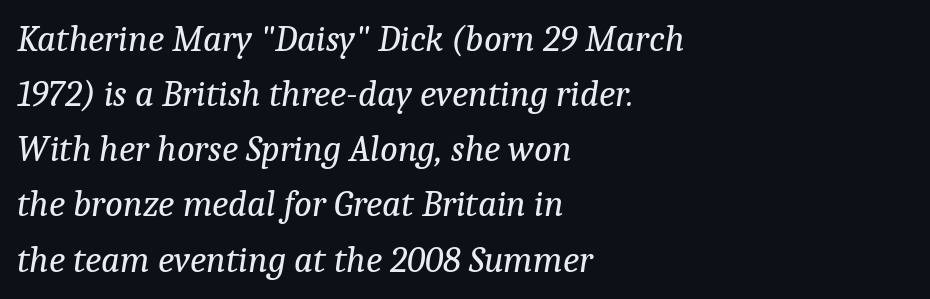
{"serif": "yes", "italic": "yes", "lean": "right", "slant_degrees": 9, "bold": "no", "weight": "regular", "width": "normal", "stroke_contrast": "low", "x_height": "medium", "monospaced": "no", "underline": "no", "align": "left", "line_spacing": "normal", "line_spacing_ratio": 1.49, "letter_spacing": "normal", "letter_spacing_em": 0.0, "glyph_px": 37}
